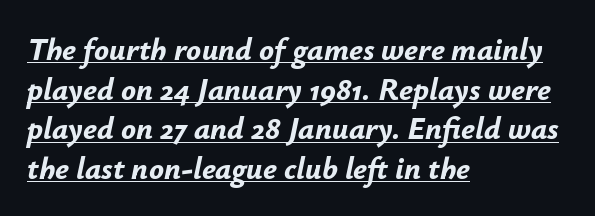
Q: Is the text bold? A: Yes.
Q: Is the text italic (slanted)? A: Yes, it leans right by about 12 degrees.
Q: Is the text underlined? A: Yes.
Q: How is the paragraph aligned? A: Left-aligned.
Q: Is the spacing between letters normal or unusually wide? A: Normal.
Q: Is the spacing between lines tight, normal or loose? A: Normal.
Q: Width (condensed, normal, or wide)? A: Normal.
Q: Stroke contrast? A: Low.
Q: x-height? A: Small.
Q: Monospaced? A: No.
